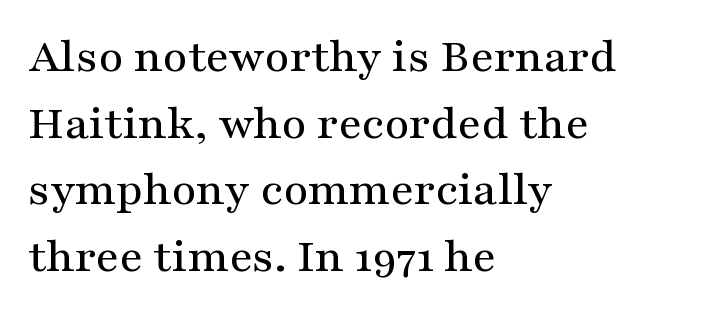
The image shows 48 px wide serif type, upright; set left-aligned, normal line spacing (1.39x), normal letter spacing, not underlined; medium stroke contrast and a medium x-height.
